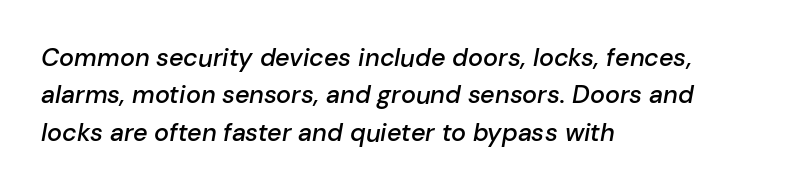
The image shows 25 px text type, italic (leaning right); set left-aligned, normal line spacing (1.5x), normal letter spacing, not underlined.
